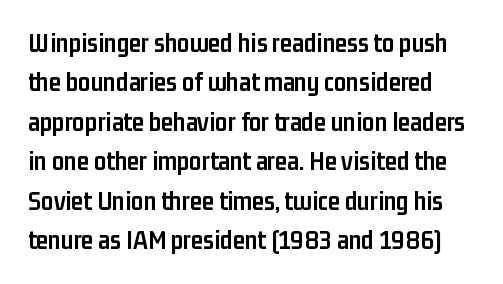
Between one letter and the next there's only the usual sliver of space. If you measured baseline to baseline, you'd find a middling distance. Underline: absent. Each glyph is drawn with heavy, bold strokes. Style check: upright.
